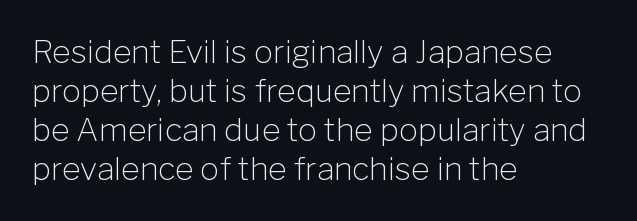
{"serif": "no", "italic": "no", "bold": "no", "weight": "light", "width": "normal", "stroke_contrast": "low", "x_height": "medium", "monospaced": "no", "underline": "no", "align": "left", "line_spacing_ratio": 1.22, "letter_spacing": "normal", "letter_spacing_em": 0.0, "glyph_px": 32}
